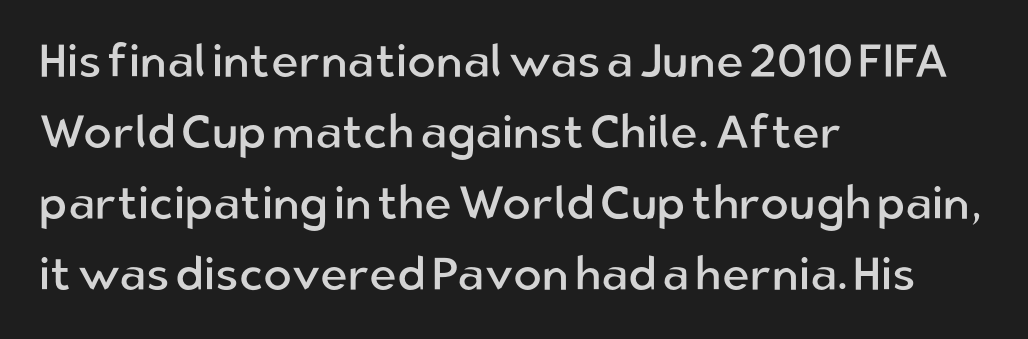
Words appear dense and cohesive because spacing is normal. Does the copy run flush right? No — it runs flush left. You can tell it's not italic because the verticals are truly vertical. These lines are rendered in a variable-pitch font. Observe the absence of serifs on each vertical stroke in this sample.
